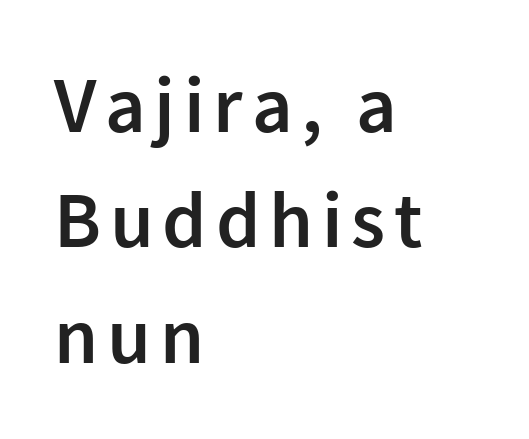
Q: Is the text bold? A: Semi-bold.
Q: Is the text italic (slanted)? A: No, it is upright.
Q: Is the typeface a serif or a sans-serif typeface? A: Sans-serif.
Q: Is the text underlined? A: No.
Q: How is the paragraph aligned? A: Left-aligned.
Q: Is the spacing between lines tight, normal or loose? A: Normal.
Q: Width (condensed, normal, or wide)? A: Normal.
Q: Stroke contrast? A: Low.
Q: x-height? A: Medium.
Q: Monospaced? A: No.
